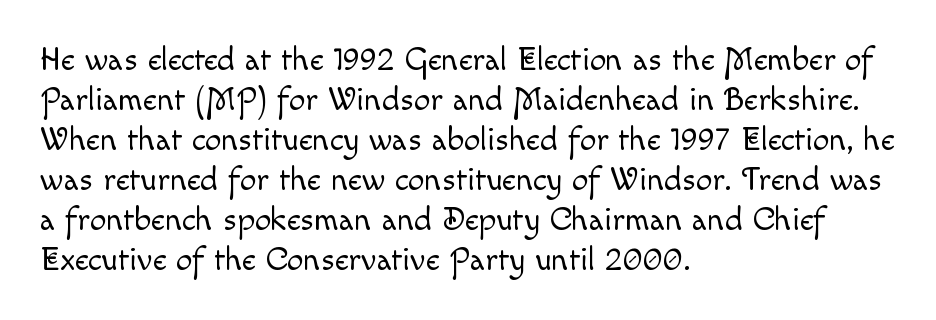
The image shows 33 px light type, upright; set left-aligned, line spacing 1.21x, normal letter spacing, not underlined; a small x-height.
